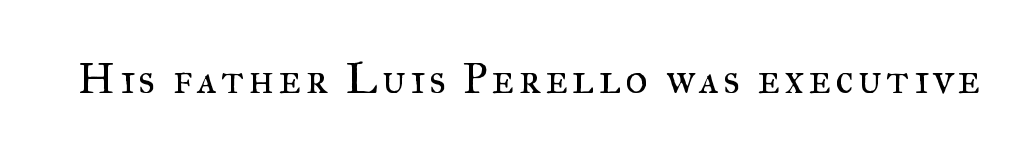
{"serif": "yes", "italic": "no", "bold": "no", "weight": "regular", "width": "normal", "stroke_contrast": "medium", "x_height": "small", "monospaced": "no", "underline": "no", "glyph_px": 43}
